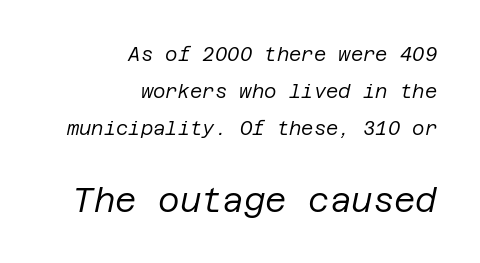
Lines of text with bare space underneath. The passage shown is not bold in any degree. Size contrast runs from small at the top to large at the bottom. Airy leading. Notice how the passage keeps a crisp vertical edge on the right only.
